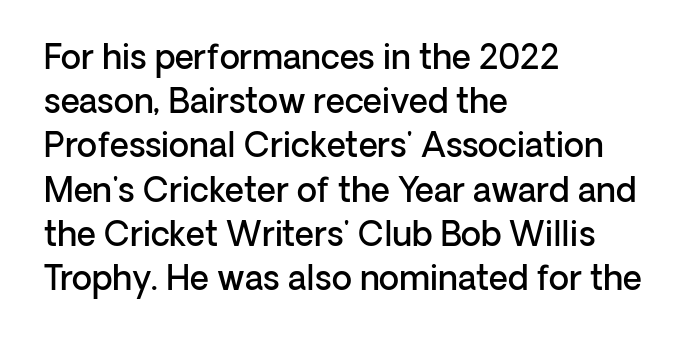
Varying glyph widths throughout — classic text-font behaviour. No word sits above an underline. Bold? Not quite — semibold, heavier than regular but stopping short. Short and long lines alike share a common starting point at left.
